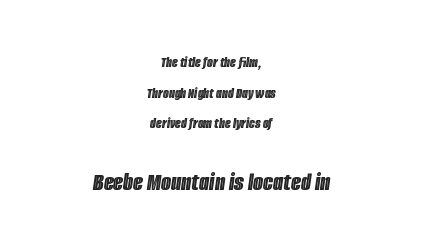
The image shows 26 px text type, italic (leaning right); set centered, loose line spacing (2.05x), normal letter spacing, not underlined; the second (bottom) block is 1.73x larger.
